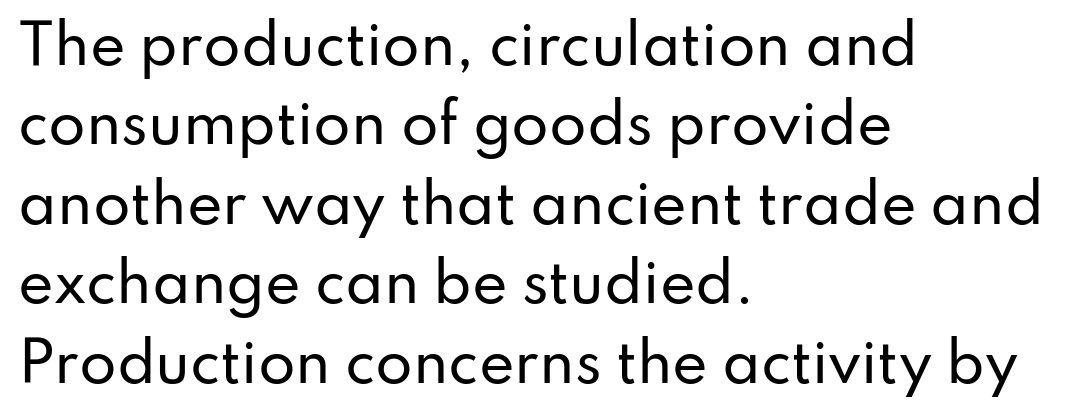
{"serif": "no", "italic": "no", "width": "normal", "stroke_contrast": "low", "x_height": "small", "monospaced": "no", "underline": "no", "align": "left", "line_spacing": "normal", "line_spacing_ratio": 1.47, "letter_spacing": "normal", "letter_spacing_em": 0.0, "glyph_px": 54}
